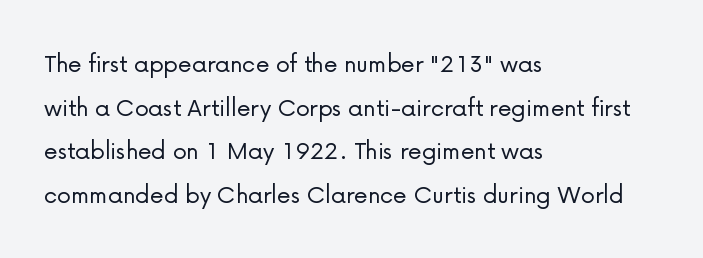
{"serif": "no", "italic": "no", "bold": "no", "weight": "light", "width": "normal", "stroke_contrast": "low", "x_height": "medium", "monospaced": "no", "underline": "no", "align": "left", "line_spacing": "normal", "line_spacing_ratio": 1.56, "letter_spacing": "normal", "letter_spacing_em": 0.0, "glyph_px": 28}
